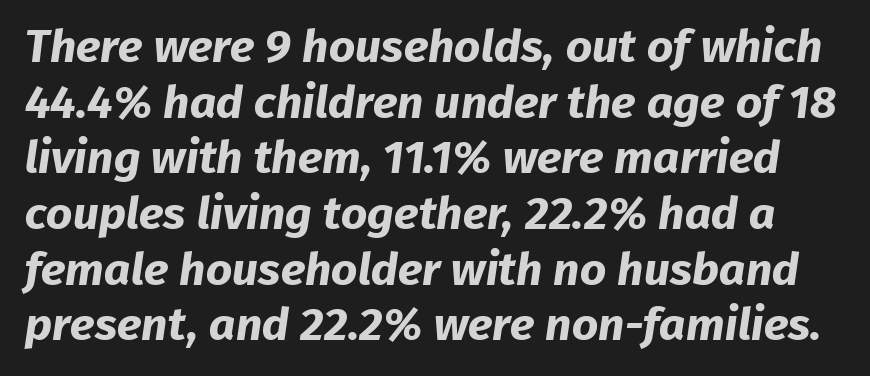
{"serif": "no", "bold": "yes", "weight": "bold", "width": "normal", "stroke_contrast": "low", "x_height": "medium", "monospaced": "no", "underline": "no", "line_spacing_ratio": 1.21, "letter_spacing": "normal", "letter_spacing_em": 0.0, "glyph_px": 46}
